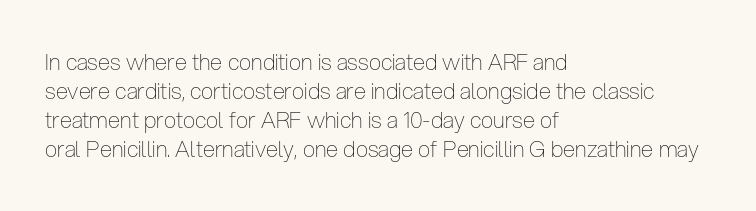
Q: Is the text bold? A: No.
Q: Is the text italic (slanted)? A: No, it is upright.
Q: Is the text underlined? A: No.
Q: How is the paragraph aligned? A: Left-aligned.
Q: Is the spacing between letters normal or unusually wide? A: Normal.
Q: Is the spacing between lines tight, normal or loose? A: Normal.
